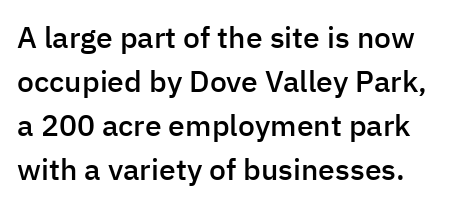
The image shows 30 px semibold sans-serif type, upright; set left-aligned, normal line spacing (1.47x), normal letter spacing, not underlined; low stroke contrast and a medium x-height.
